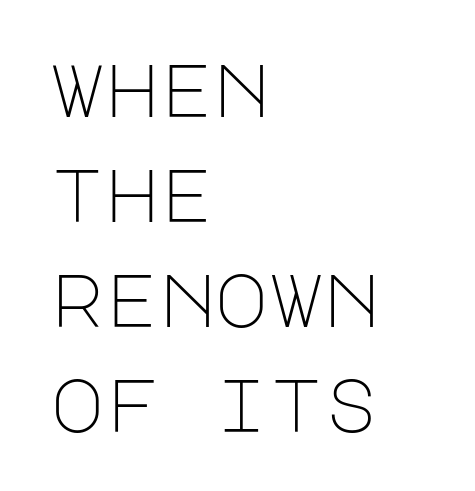
Q: Is the text bold? A: No.
Q: Is the text italic (slanted)? A: No, it is upright.
Q: Is the typeface a serif or a sans-serif typeface? A: Sans-serif.
Q: Is the text underlined? A: No.
Q: How is the paragraph aligned? A: Left-aligned.
Q: Is the spacing between letters normal or unusually wide? A: Normal.
Q: Is the spacing between lines tight, normal or loose? A: Normal.
Q: Width (condensed, normal, or wide)? A: Normal.
Q: Stroke contrast? A: Low.
Q: x-height? A: Large.
